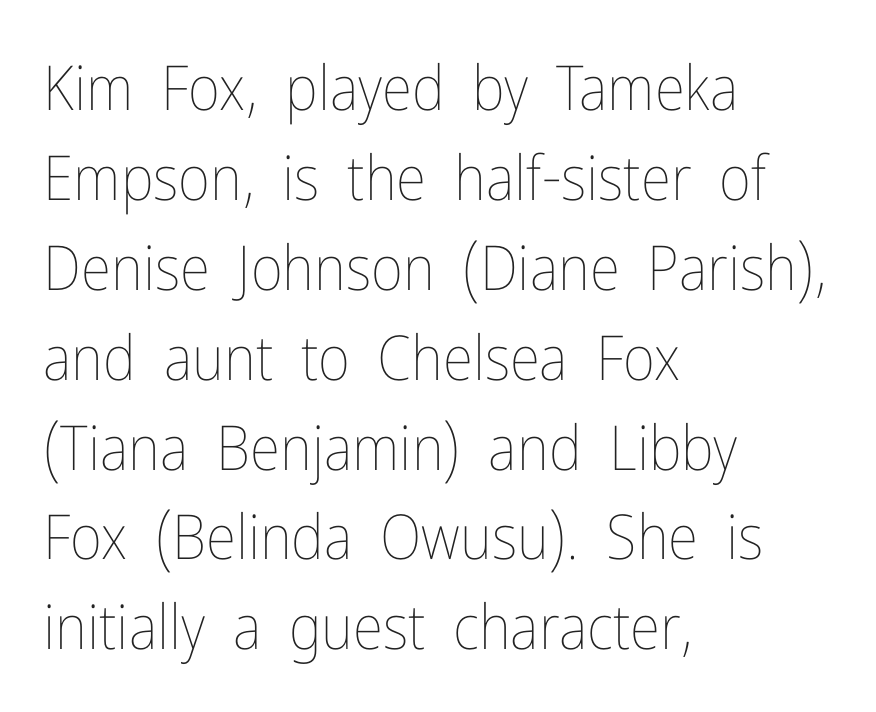
The image shows 62 px thin, condensed type, upright; set left-aligned, normal line spacing (1.45x), normal letter spacing, not underlined; low stroke contrast and a medium x-height.
